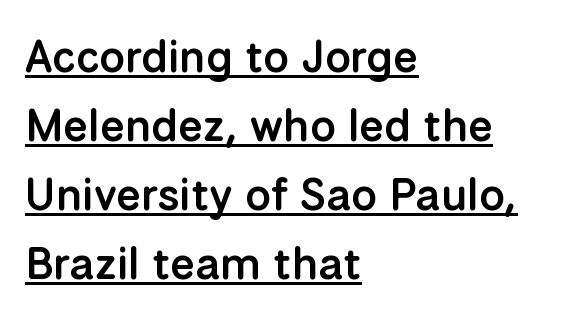
Q: Is the text bold? A: Semi-bold.
Q: Is the text italic (slanted)? A: No, it is upright.
Q: Is the typeface a serif or a sans-serif typeface? A: Sans-serif.
Q: Is the text underlined? A: Yes.
Q: How is the paragraph aligned? A: Left-aligned.
Q: Is the spacing between letters normal or unusually wide? A: Normal.
Q: Is the spacing between lines tight, normal or loose? A: Normal.
Q: Width (condensed, normal, or wide)? A: Normal.
Q: Stroke contrast? A: Low.
Q: x-height? A: Medium.
Q: Monospaced? A: No.
